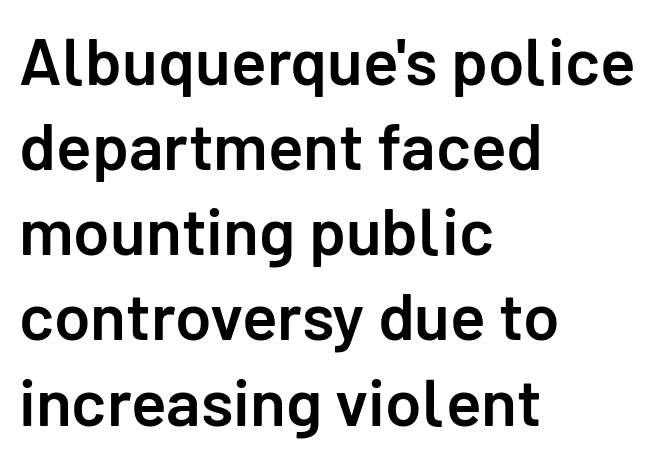
The image shows 66 px semibold sans-serif type, upright; set left-aligned, normal line spacing (1.29x), normal letter spacing, not underlined; low stroke contrast and a medium x-height.
